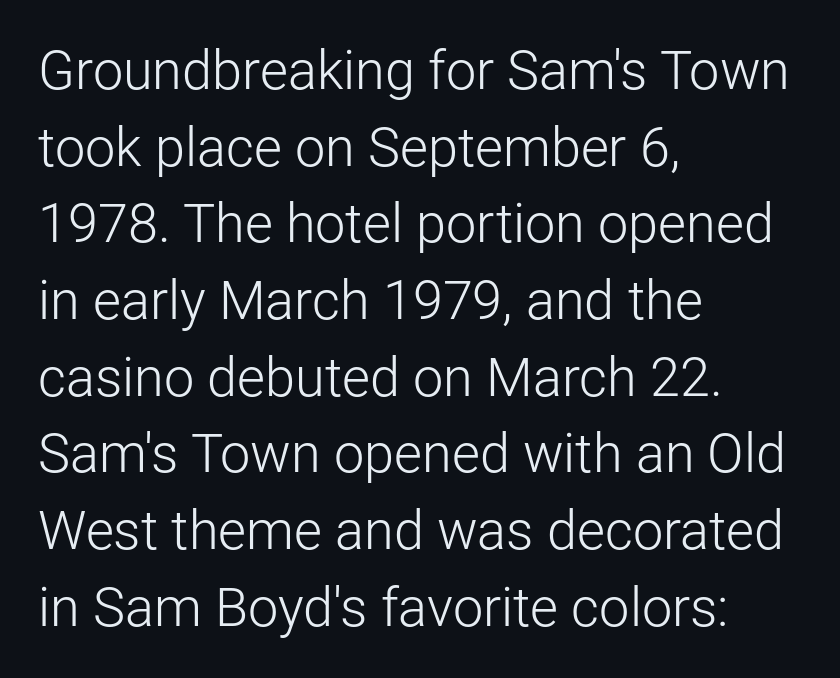
The image shows 54 px light sans-serif type, upright; set left-aligned, normal line spacing (1.42x), normal letter spacing, not underlined; low stroke contrast and a medium x-height.
